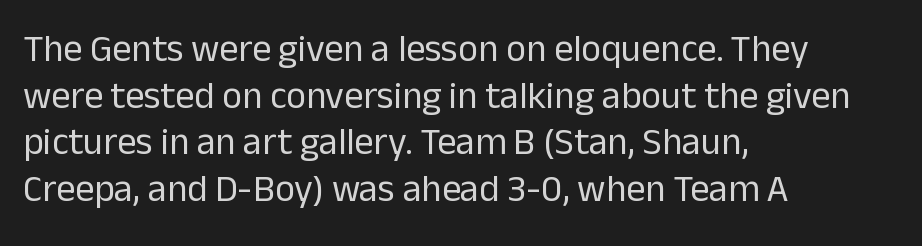
{"serif": "no", "italic": "no", "bold": "no", "weight": "regular", "width": "normal", "stroke_contrast": "low", "x_height": "medium", "monospaced": "no", "underline": "no", "align": "left", "line_spacing_ratio": 1.23, "letter_spacing": "normal", "letter_spacing_em": 0.0, "glyph_px": 38}
